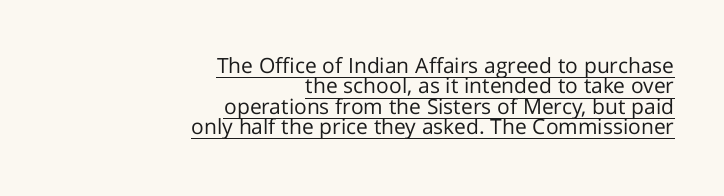
Very little white space separates one row of letters from the next. The rag falls on the left side of this text block. Underlined type. Stem width sits at or under what a default text font uses. The axis of the letterforms is exactly vertical.
